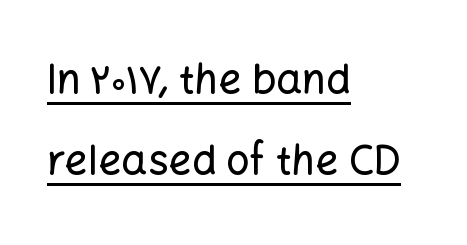
Q: Is the text italic (slanted)? A: No, it is upright.
Q: Is the typeface a serif or a sans-serif typeface? A: Sans-serif.
Q: Is the text underlined? A: Yes.
Q: How is the paragraph aligned? A: Left-aligned.
Q: Is the spacing between letters normal or unusually wide? A: Normal.
Q: Is the spacing between lines tight, normal or loose? A: Loose.
Q: Width (condensed, normal, or wide)? A: Normal.
Q: Stroke contrast? A: Low.
Q: x-height? A: Medium.
Q: Monospaced? A: No.
